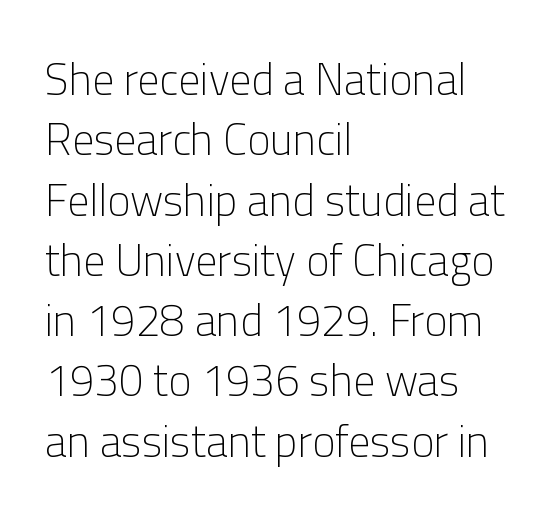
The image shows 44 px light sans-serif type, upright; set left-aligned, normal line spacing (1.37x), normal letter spacing, not underlined; low stroke contrast and a medium x-height.
